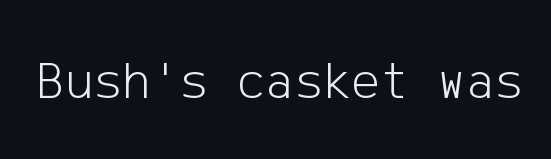
Q: Is the text bold? A: No.
Q: Is the text italic (slanted)? A: No, it is upright.
Q: Is the typeface a serif or a sans-serif typeface? A: Sans-serif.
Q: Is the text underlined? A: No.
Q: Is the spacing between letters normal or unusually wide? A: Normal.
Q: Width (condensed, normal, or wide)? A: Normal.
Q: Stroke contrast? A: Low.
Q: x-height? A: Medium.
